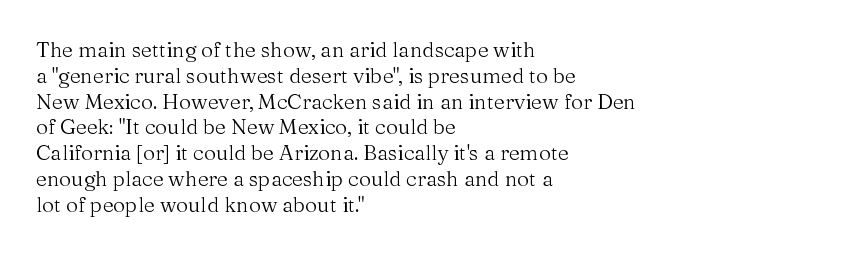
Q: Is the text bold? A: No.
Q: Is the text italic (slanted)? A: No, it is upright.
Q: Is the text underlined? A: No.
Q: How is the paragraph aligned? A: Left-aligned.
Q: Is the spacing between letters normal or unusually wide? A: Normal.
